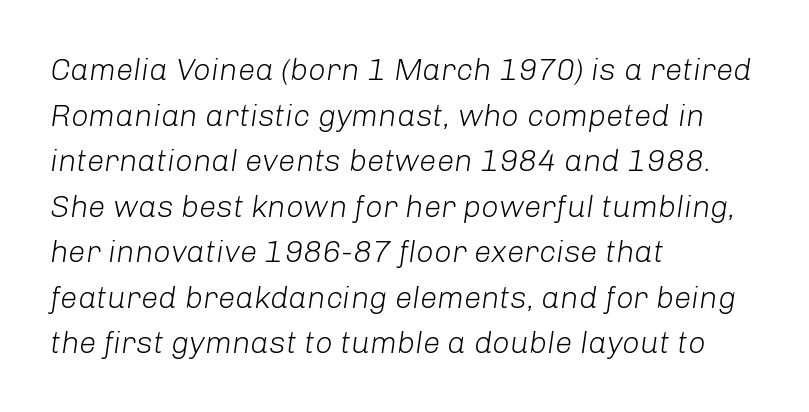
The image shows 31 px light type, italic (leaning right); set left-aligned, normal line spacing (1.47x), normal letter spacing, not underlined; low stroke contrast and a medium x-height.
